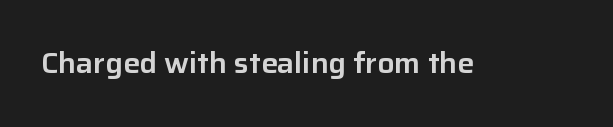
The image shows 28 px sans-serif type, upright; set normal letter spacing, not underlined; low stroke contrast and a medium x-height.
